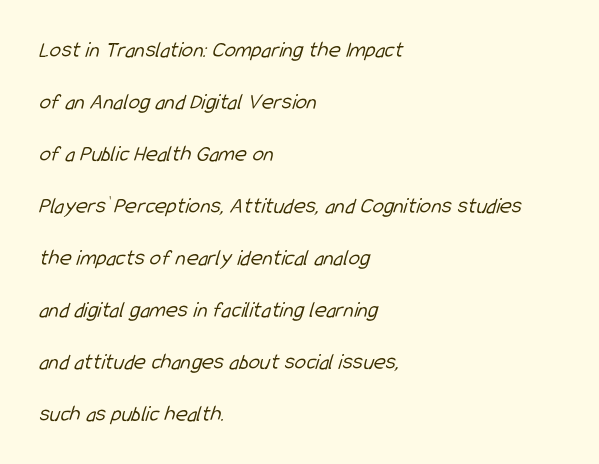
{"bold": "no", "underline": "no", "align": "left", "line_spacing": "loose", "line_spacing_ratio": 2.26, "letter_spacing": "normal", "letter_spacing_em": 0.0, "glyph_px": 23}
